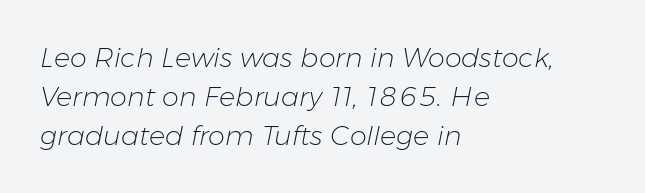
Q: Is the text bold? A: No.
Q: Is the text italic (slanted)? A: Yes, it leans right by about 11 degrees.
Q: Is the text underlined? A: No.
Q: How is the paragraph aligned? A: Left-aligned.
Q: Is the spacing between letters normal or unusually wide? A: Normal.
Q: Is the spacing between lines tight, normal or loose? A: Normal.
